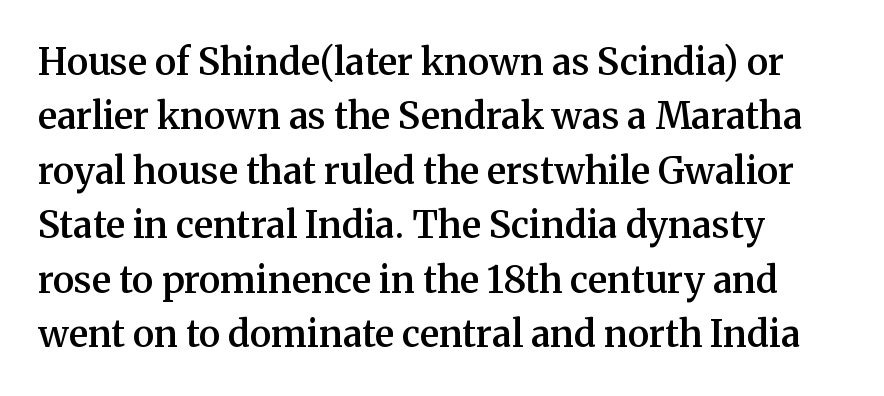
{"serif": "yes", "italic": "no", "bold": "semi", "weight": "semibold", "width": "normal", "stroke_contrast": "medium", "x_height": "medium", "monospaced": "no", "underline": "no", "align": "left", "line_spacing": "normal", "line_spacing_ratio": 1.47, "letter_spacing": "normal", "letter_spacing_em": 0.0, "glyph_px": 37}
